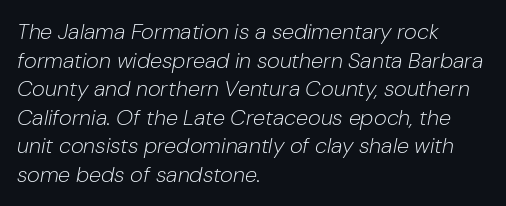
The image shows 22 px text type, italic (leaning right); set left-aligned, normal line spacing (1.3x), normal letter spacing, not underlined.
